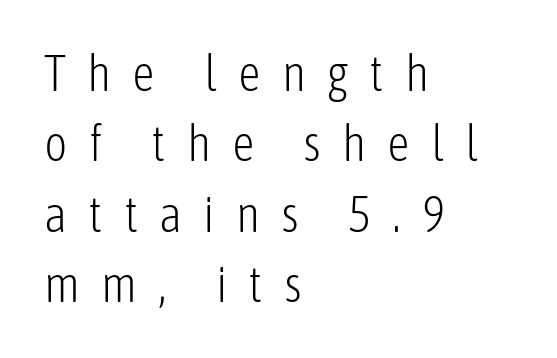
{"serif": "no", "italic": "no", "bold": "no", "weight": "light", "width": "condensed", "stroke_contrast": "low", "x_height": "medium", "monospaced": "no", "underline": "no", "align": "left", "line_spacing": "normal", "line_spacing_ratio": 1.41, "letter_spacing": "wide", "letter_spacing_em": 0.42, "glyph_px": 50}
